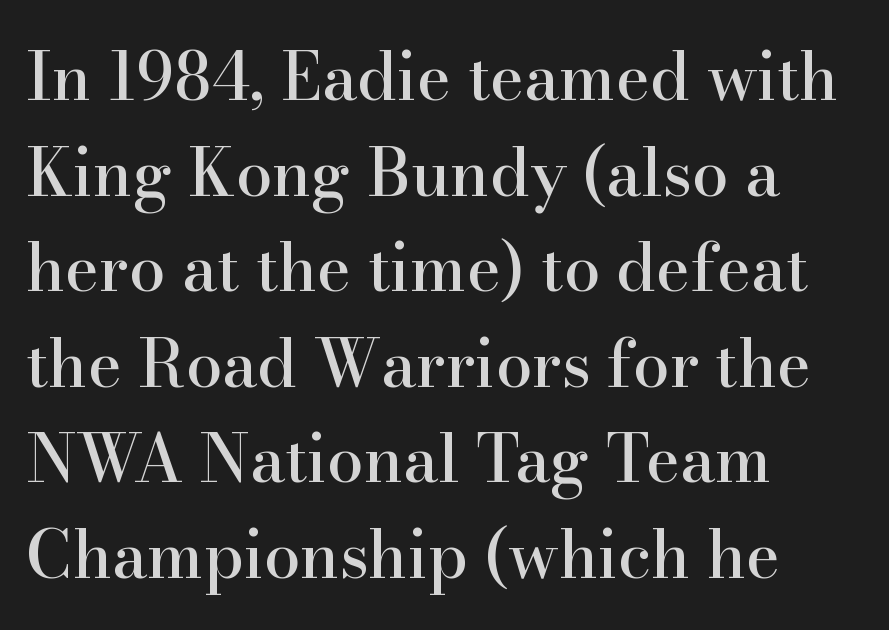
The image shows 65 px serif type, upright; set left-aligned, normal line spacing (1.47x), normal letter spacing, not underlined; high stroke contrast and a small x-height.
